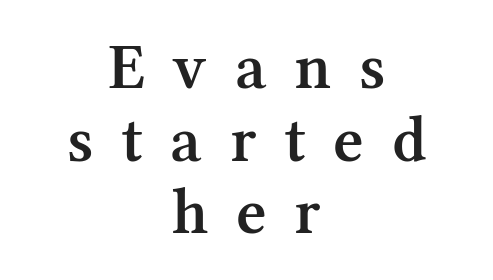
Q: Is the text bold? A: Semi-bold.
Q: Is the text italic (slanted)? A: No, it is upright.
Q: Is the typeface a serif or a sans-serif typeface? A: Serif.
Q: Is the text underlined? A: No.
Q: How is the paragraph aligned? A: Centered.
Q: Is the spacing between letters normal or unusually wide? A: Unusually wide.
Q: Is the spacing between lines tight, normal or loose? A: Tight.
Q: Width (condensed, normal, or wide)? A: Normal.
Q: Stroke contrast? A: Medium.
Q: x-height? A: Medium.
Q: Monospaced? A: No.
